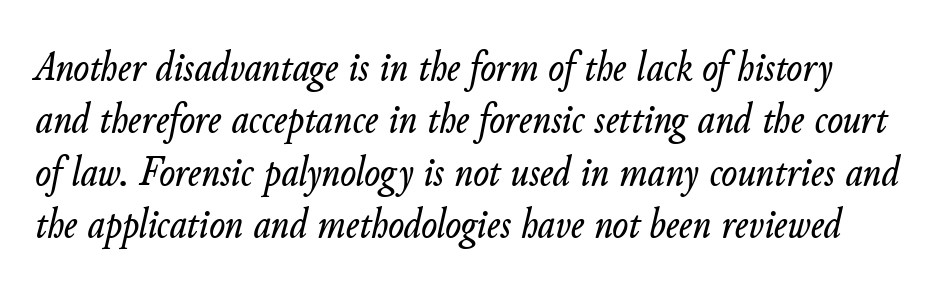
Q: Is the text italic (slanted)? A: Yes, it leans right by about 11 degrees.
Q: Is the text underlined? A: No.
Q: Is the spacing between letters normal or unusually wide? A: Normal.
Q: Is the spacing between lines tight, normal or loose? A: Normal.
Q: Width (condensed, normal, or wide)? A: Normal.
Q: Stroke contrast? A: Low.
Q: x-height? A: Small.
Q: Monospaced? A: No.
